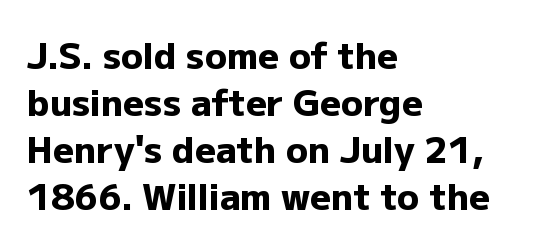
If you drew a line through each stem, it would be perfectly vertical. Chunky letters — that's bold for sure. One glance says typical: line gaps are just what's usual. All the whitespace from short lines collects on the right. Note the varied advance widths — an 'i' is clearly narrower than an 'm'. Default kerning and tracking; the words read as compact shapes.
